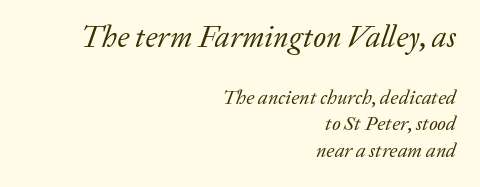
Look at the bottom of the vertical strokes: they flare into serifs here. Observe the lean: these are italic letterforms. Vertically, the passage feels balanced, rows spaced as you'd expect. Is this a fixed-width face? No — the glyphs have proportional, varying widths. The typeface has the unassuming heft of standard copy or less.
